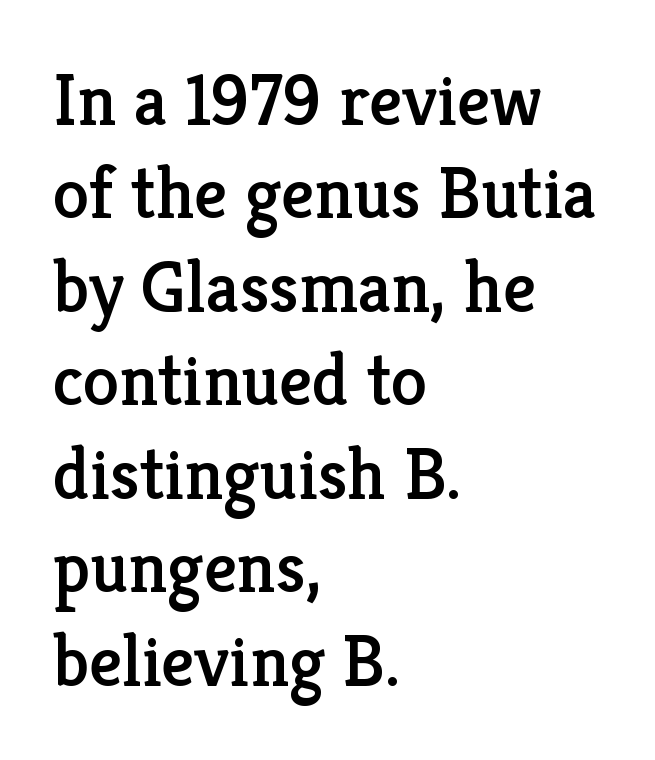
A typesetter would call this proportional, since set widths differ per character. Reading down the column, the eye jumps a familiar distance to each next line. Anything drawn beneath the words? Only blank space. A typesetter would label this face a serif. Do the letters lean? They stand straight. This sample is left-justified, so line endings fall wherever the words run out.
